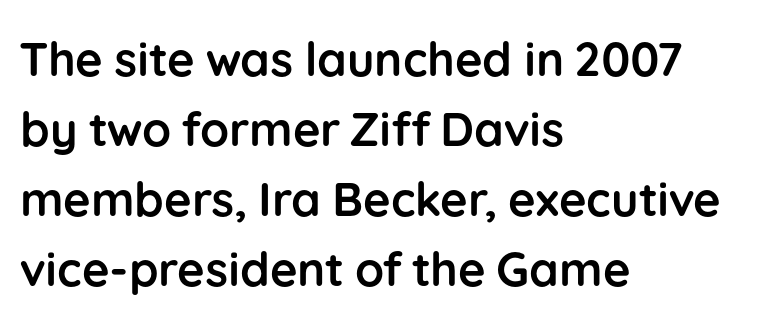
The image shows 47 px semibold sans-serif type, upright; set left-aligned, normal line spacing (1.49x), normal letter spacing, not underlined; low stroke contrast and a medium x-height.
